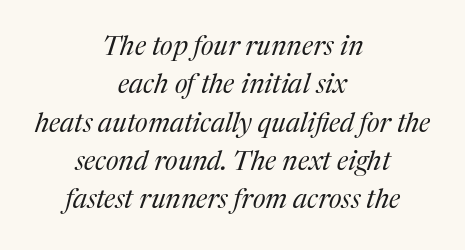
{"italic": "yes", "lean": "right", "slant_degrees": 17, "bold": "no", "underline": "no", "align": "center", "line_spacing": "normal", "line_spacing_ratio": 1.42, "letter_spacing": "normal", "letter_spacing_em": 0.0, "glyph_px": 27}
